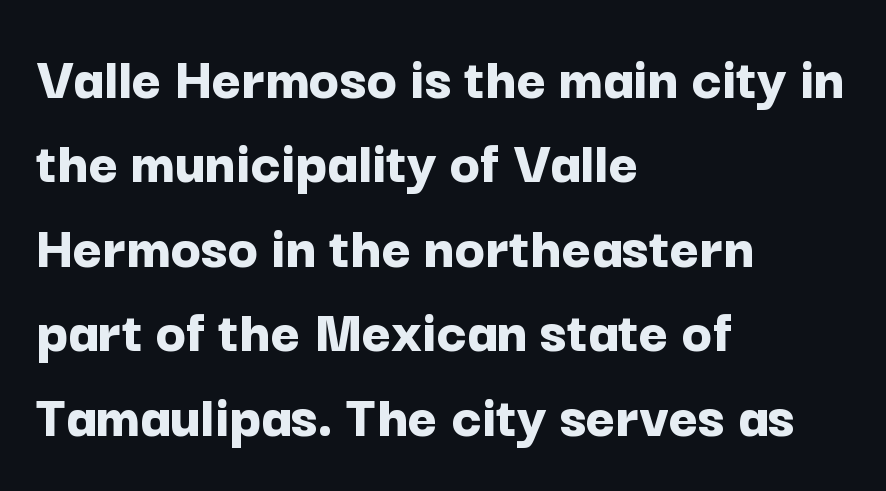
Q: Is the text bold? A: Yes.
Q: Is the text italic (slanted)? A: No, it is upright.
Q: Is the typeface a serif or a sans-serif typeface? A: Sans-serif.
Q: Is the text underlined? A: No.
Q: How is the paragraph aligned? A: Left-aligned.
Q: Is the spacing between letters normal or unusually wide? A: Normal.
Q: Is the spacing between lines tight, normal or loose? A: Normal.
Q: Width (condensed, normal, or wide)? A: Normal.
Q: Stroke contrast? A: Low.
Q: x-height? A: Medium.
Q: Monospaced? A: No.
